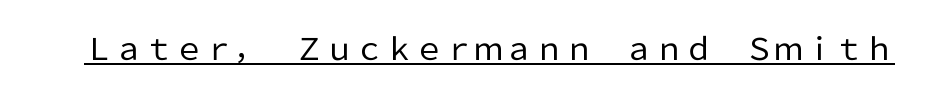
Posture: upright roman. In terms of letterspacing, this is plain default setting. No feet cap the strokes, marking this as sans-serif type. A baseline rule has been typeset under these characters.
